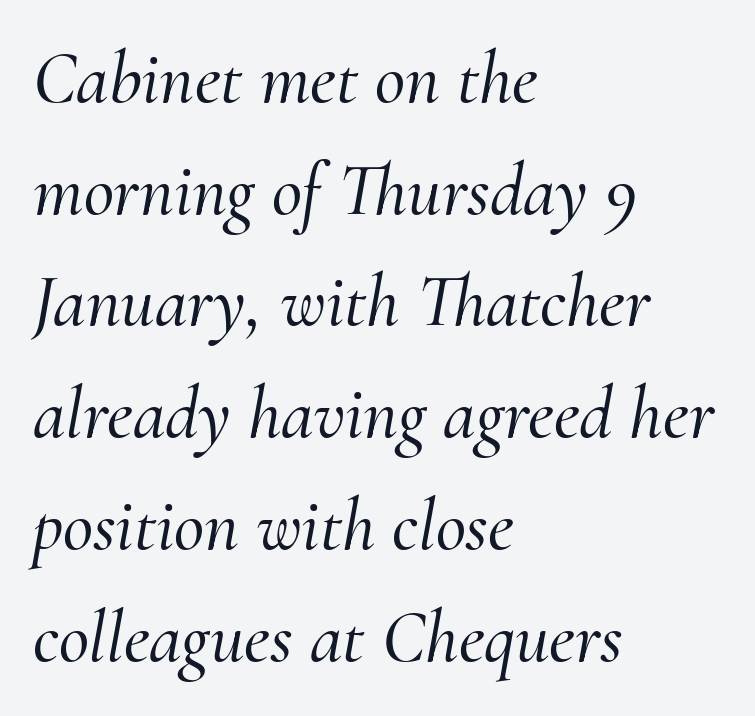
{"serif": "yes", "italic": "yes", "lean": "right", "slant_degrees": 10, "width": "normal", "stroke_contrast": "medium", "x_height": "small", "monospaced": "no", "underline": "no", "align": "left", "line_spacing": "normal", "line_spacing_ratio": 1.51, "letter_spacing": "normal", "letter_spacing_em": 0.0, "glyph_px": 74}
